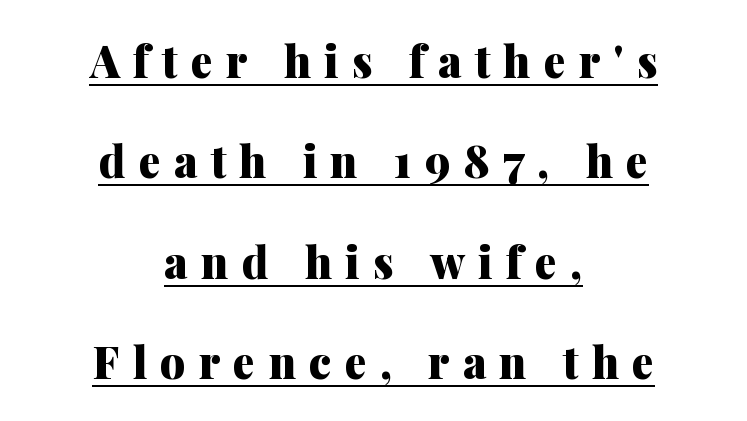
{"serif": "yes", "italic": "no", "bold": "yes", "weight": "heavy", "width": "normal", "stroke_contrast": "medium", "x_height": "medium", "monospaced": "no", "underline": "yes", "align": "center", "line_spacing": "loose", "line_spacing_ratio": 2.28, "letter_spacing": "wide", "letter_spacing_em": 0.3, "glyph_px": 44}
